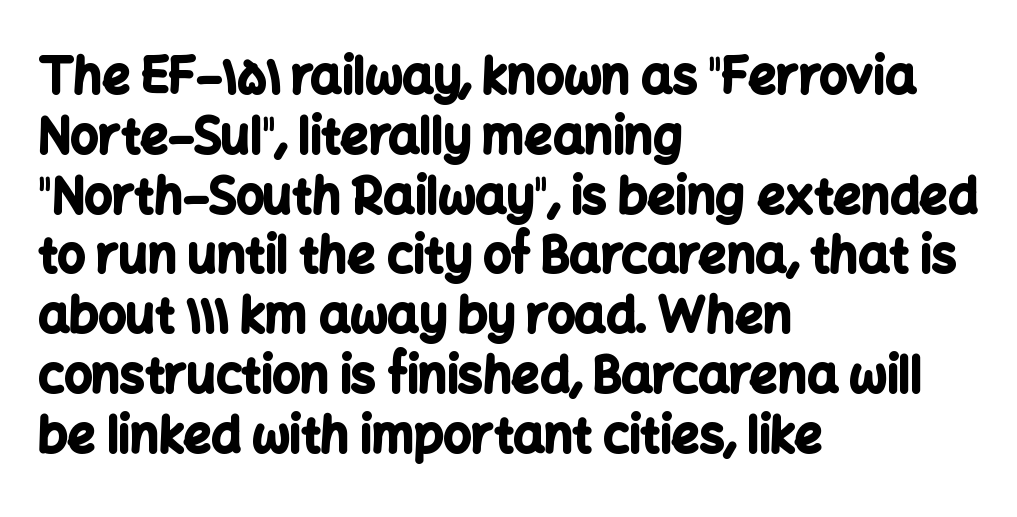
Q: Is the text bold? A: Yes.
Q: Is the text italic (slanted)? A: No, it is upright.
Q: Is the typeface a serif or a sans-serif typeface? A: Sans-serif.
Q: Is the text underlined? A: No.
Q: How is the paragraph aligned? A: Left-aligned.
Q: Is the spacing between letters normal or unusually wide? A: Normal.
Q: Width (condensed, normal, or wide)? A: Normal.
Q: Stroke contrast? A: Low.
Q: x-height? A: Medium.
Q: Monospaced? A: No.
